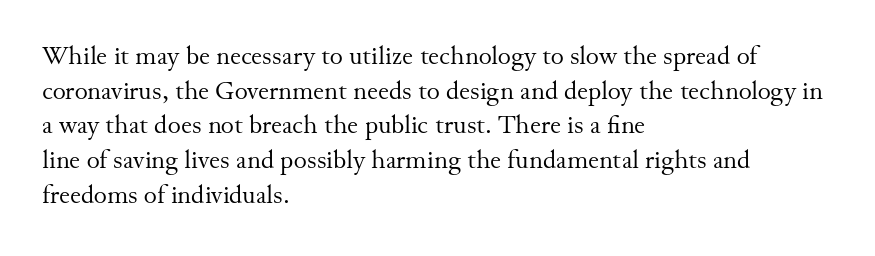
The letters stand straight up with perfectly vertical stems. The typesetter chose a ragged-right arrangement here. What's the leading like? Ordinary, nothing unusual. Nothing unusual about the tracking: characters are spaced as the font intends. Is the stroke heavy? The answer is a plain regular-or-lighter.
